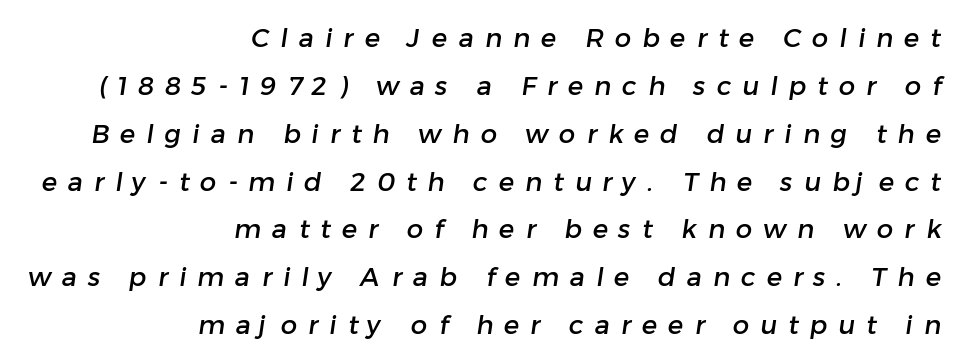
Q: Is the text underlined? A: No.
Q: How is the paragraph aligned? A: Right-aligned.
Q: Is the spacing between letters normal or unusually wide? A: Unusually wide.
